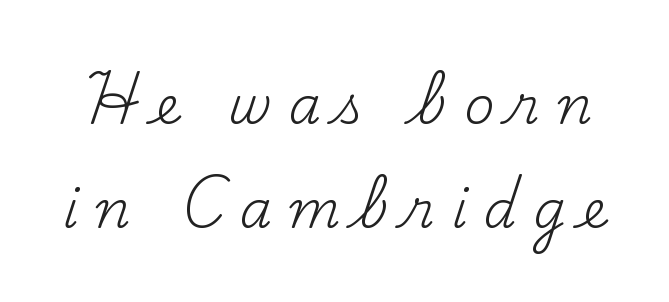
The image shows 52 px regular-weight serif type; set loose line spacing (2.0x), unusually wide letter spacing (+0.32 em), not underlined; medium stroke contrast and a small x-height.
